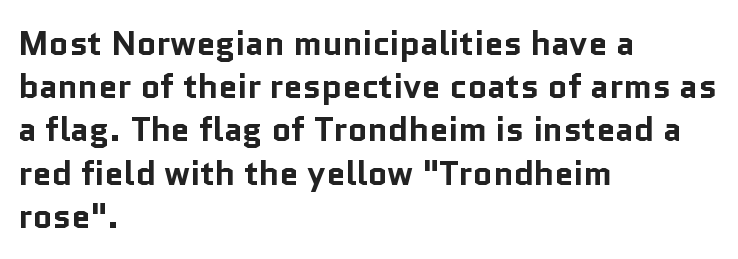
Inter-character spacing is left at the font's built-in metrics. Designer's note — italics off, roman on. Nope, no serifs anywhere on these letters. Glance below the letters and you will spot only blank space. Is there much room between lines? A standard amount, neither cramped nor airy. Proportional: the letters do not fall into vertical columns.
